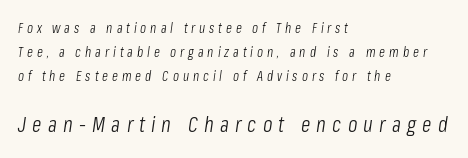
{"italic": "yes", "lean": "right", "slant_degrees": 8, "bold": "no", "underline": "no", "align": "left", "line_spacing_ratio": 1.73, "letter_spacing": "wide", "letter_spacing_em": 0.28, "larger_block": "second", "size_ratio": 1.57, "glyph_px": 22}
